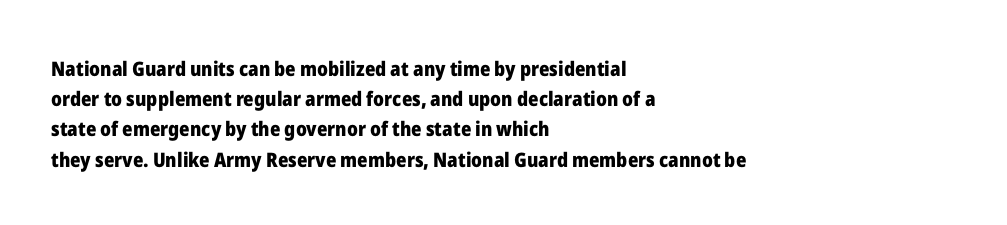
Where is the straight margin? On the left. Between one letter and the next there's only the usual sliver of space. Is there any slant? The stems are plumb. Every letter is thick-stroked: bold, no question.
